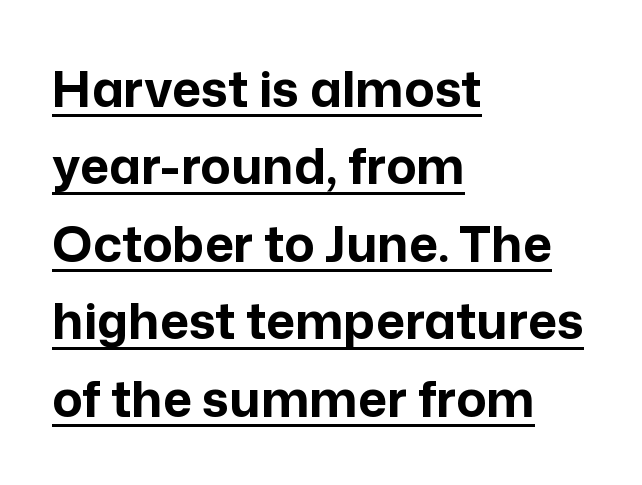
Q: Is the text bold? A: Yes.
Q: Is the text italic (slanted)? A: No, it is upright.
Q: Is the typeface a serif or a sans-serif typeface? A: Sans-serif.
Q: Is the text underlined? A: Yes.
Q: How is the paragraph aligned? A: Left-aligned.
Q: Is the spacing between letters normal or unusually wide? A: Normal.
Q: Is the spacing between lines tight, normal or loose? A: Normal.
Q: Width (condensed, normal, or wide)? A: Normal.
Q: Stroke contrast? A: Low.
Q: x-height? A: Medium.
Q: Monospaced? A: No.
